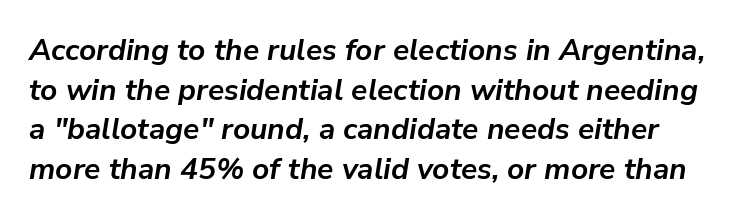
The lettering tilts uniformly, giving the passage an italic look. What stands out about the letter spacing? Nothing — it is the standard amount. Varying glyph widths throughout — classic text-font behaviour. Its strokes are broad and dark, the hallmark of bold type. The space between consecutive lines is moderate. The strip under each line holds only bare page.
